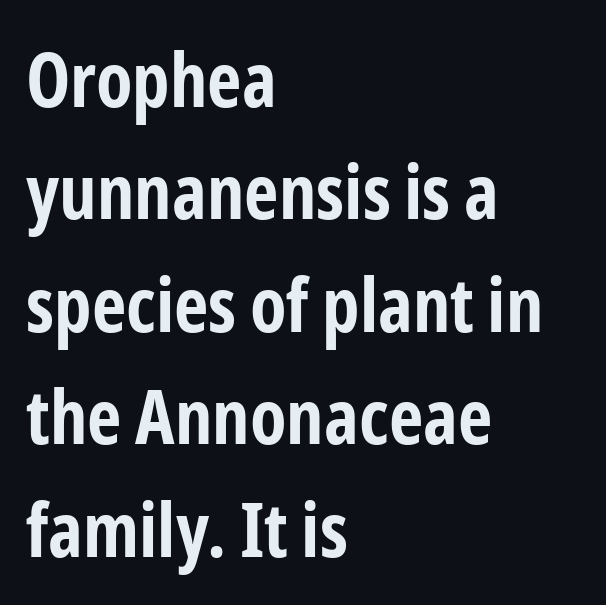
The image shows 75 px bold, condensed sans-serif type, upright; set left-aligned, normal line spacing (1.5x), normal letter spacing, not underlined; low stroke contrast and a medium x-height.
